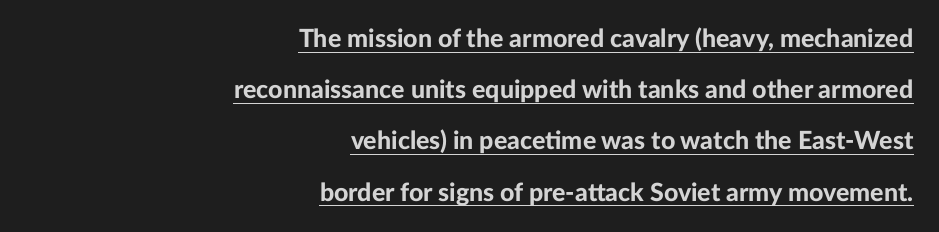
In terms of posture, this sample is upright. The rendering anchors every line to the right-hand side. No extra tracking has been applied to these lines. I'd describe the lettering as bold — thick and assertive. Leading is clearly above the norm, producing a sparse column.
